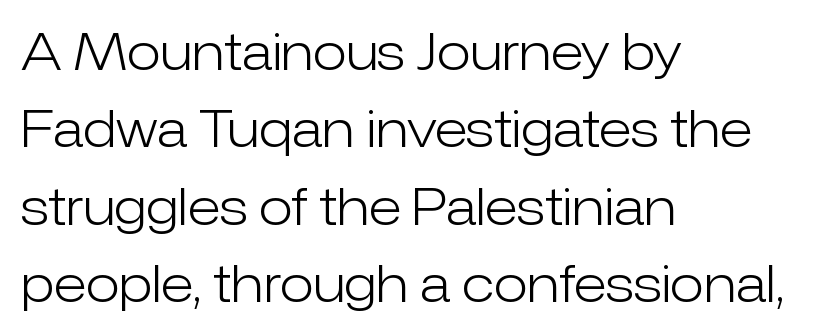
The image shows 50 px light sans-serif type, upright; set left-aligned, normal line spacing (1.55x), normal letter spacing, not underlined; low stroke contrast and a medium x-height.
